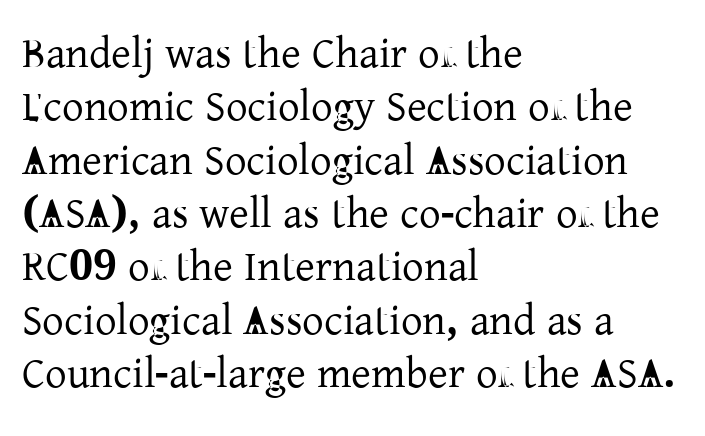
This sample uses a serif face. It's the straight-up-and-down kind of type. Nobody drew a line under any word here. A student would call this left alignment; a typographer would say flush left, rag right. A typesetter would call this proportional, since set widths differ per character. The letters sit at their default tracking, neither squeezed nor spread.
